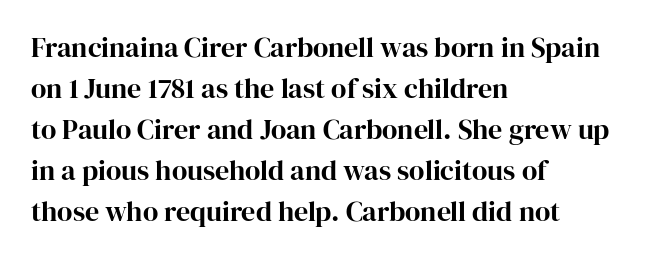
Q: Is the text italic (slanted)? A: No, it is upright.
Q: Is the typeface a serif or a sans-serif typeface? A: Serif.
Q: Is the text underlined? A: No.
Q: How is the paragraph aligned? A: Left-aligned.
Q: Is the spacing between letters normal or unusually wide? A: Normal.
Q: Is the spacing between lines tight, normal or loose? A: Normal.
Q: Width (condensed, normal, or wide)? A: Normal.
Q: Stroke contrast? A: High.
Q: x-height? A: Medium.
Q: Monospaced? A: No.
